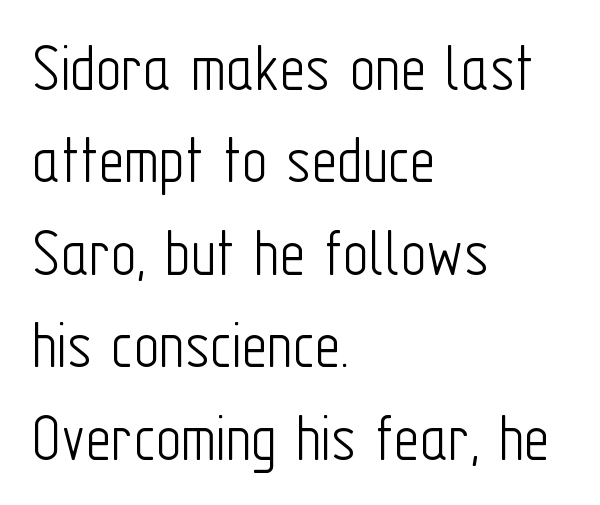
Beneath every word, the page is bare. Quick note: not italic, upright. The face used here is proportionally spaced, like ordinary book or web type. Vertical stems look standard width or narrower in stroke.
